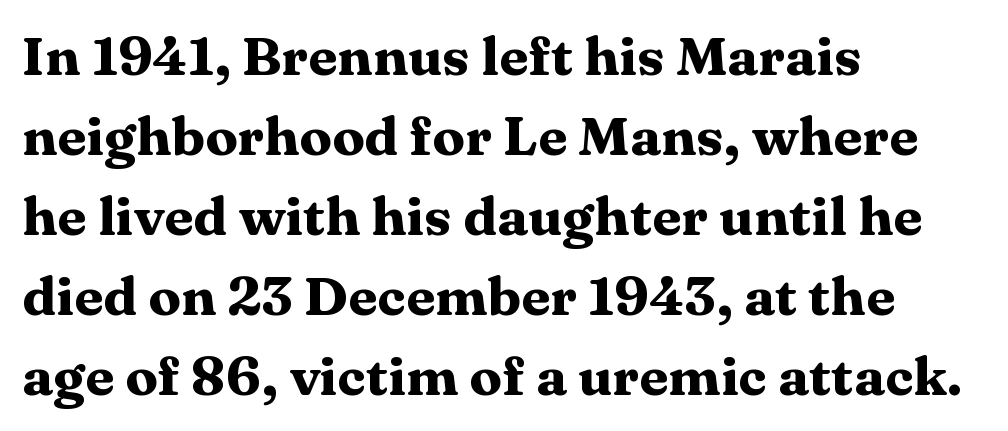
Q: Is the text bold? A: Yes.
Q: Is the text italic (slanted)? A: No, it is upright.
Q: Is the typeface a serif or a sans-serif typeface? A: Serif.
Q: Is the text underlined? A: No.
Q: How is the paragraph aligned? A: Left-aligned.
Q: Is the spacing between letters normal or unusually wide? A: Normal.
Q: Is the spacing between lines tight, normal or loose? A: Normal.
Q: Width (condensed, normal, or wide)? A: Wide.
Q: Stroke contrast? A: Medium.
Q: x-height? A: Medium.
Q: Monospaced? A: No.
